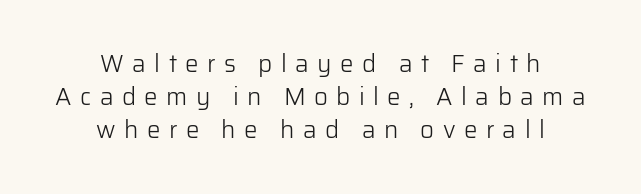
The image shows 24 px text type, upright; set centered, normal line spacing (1.38x), unusually wide letter spacing (+0.35 em), not underlined.
